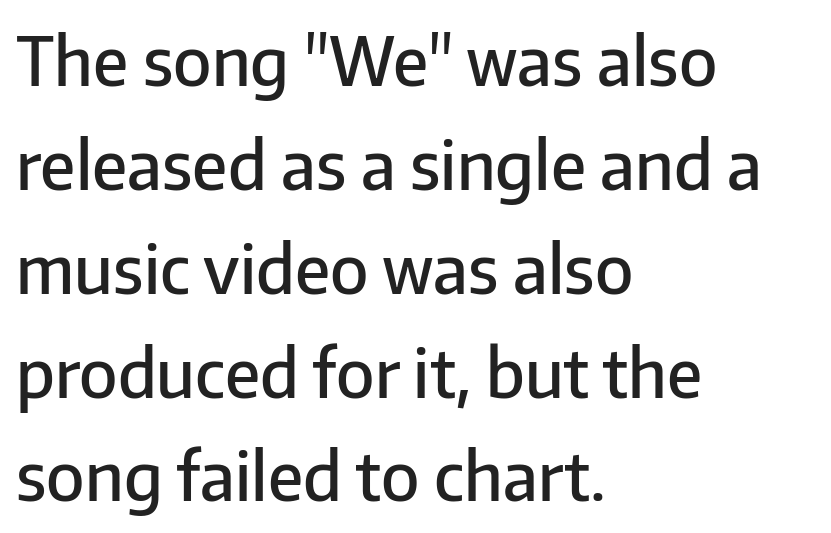
Italic? Not at all — the glyphs are vertical. Letter spacing: default. The sample has been set in demibold, a notch under bold. Line starts are locked; line ends wander. Check where the strokes stop: nothing finishes them off — pure sans.
